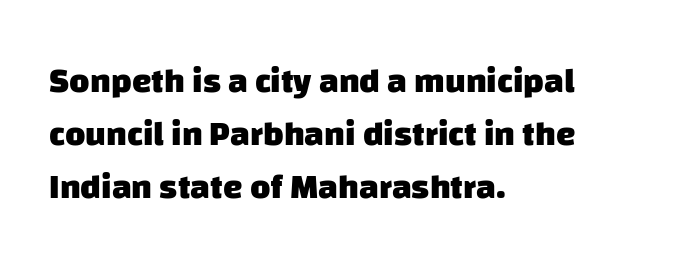
This rendering leaves character spacing at its baseline value. Nope, no serifs anywhere on these letters. Each line starts at the same left margin while the right side varies. Think of a printed novel: that variable character pitch is what you see here.
